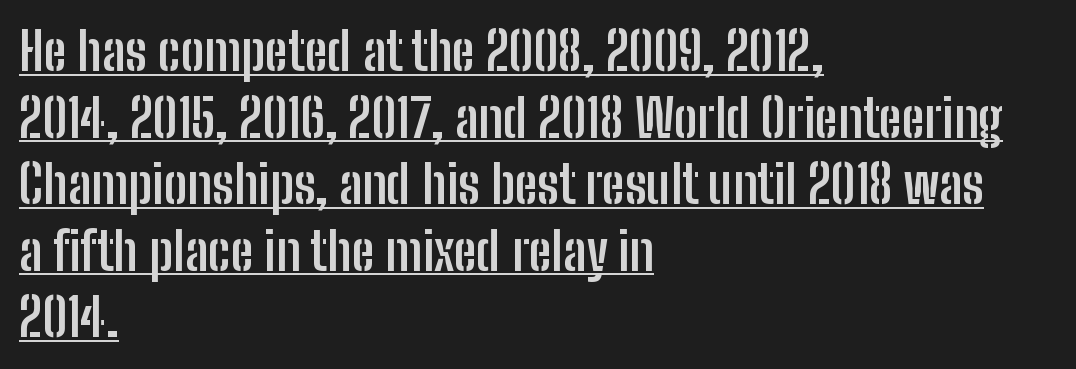
The lines are quadded left. Note: no serifs on the glyphs. Character widths vary here, with narrow letters taking less room than wide ones. You can tell it's not italic because the verticals are truly vertical. This block has exactly the height ordinary leading produces. The typesetting leans heavy: a genuine bold.
